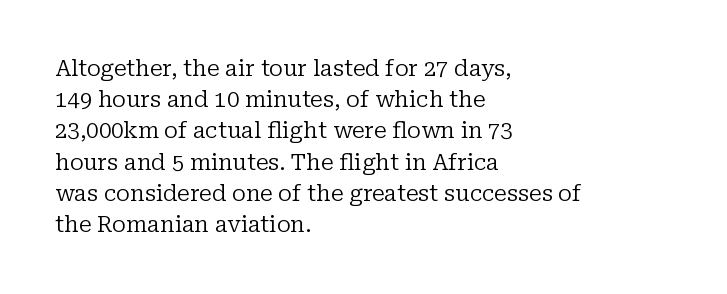
{"italic": "no", "bold": "no", "underline": "no", "align": "left", "line_spacing": "normal", "line_spacing_ratio": 1.42, "letter_spacing": "normal", "letter_spacing_em": 0.0, "glyph_px": 22}
